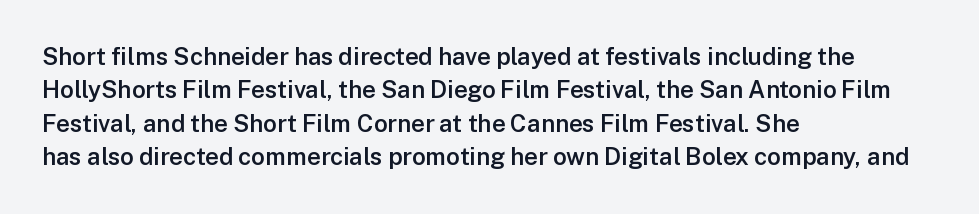
Does the lettering tilt? It doesn't — this is upright. Students, this is semibold: more ink than regular, less than bold. Is the block centered? No — it sits flush against the left margin. The block of text has a typical density, with ordinary space between rows.
